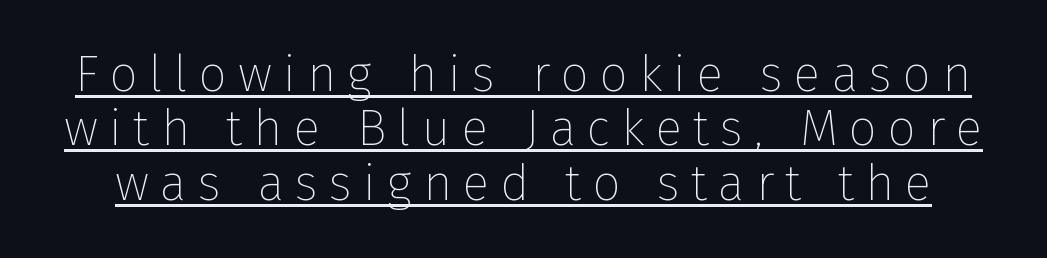
The image shows 50 px thin sans-serif type, upright; set tight line spacing (1.09x), unusually wide letter spacing (+0.22 em), underlined; low stroke contrast and a medium x-height.
